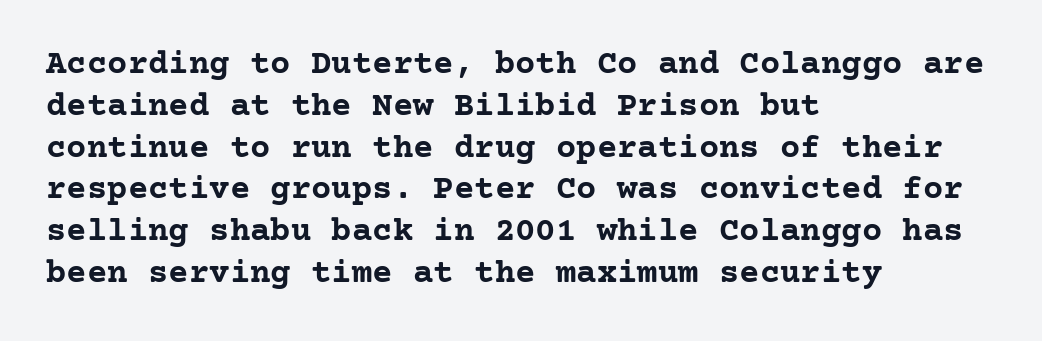
Q: Is the text bold? A: Yes.
Q: Is the text italic (slanted)? A: No, it is upright.
Q: Is the typeface a serif or a sans-serif typeface? A: Serif.
Q: Is the text underlined? A: No.
Q: How is the paragraph aligned? A: Left-aligned.
Q: Is the spacing between letters normal or unusually wide? A: Normal.
Q: Width (condensed, normal, or wide)? A: Normal.
Q: Stroke contrast? A: Low.
Q: x-height? A: Medium.
